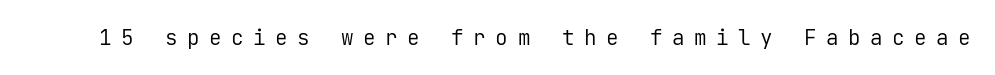
In terms of posture, this sample is upright. Vertical stems look standard width or narrower in stroke. Unmarked baselines from the first word to the last. The rendering inserts visible extra space after every character.
